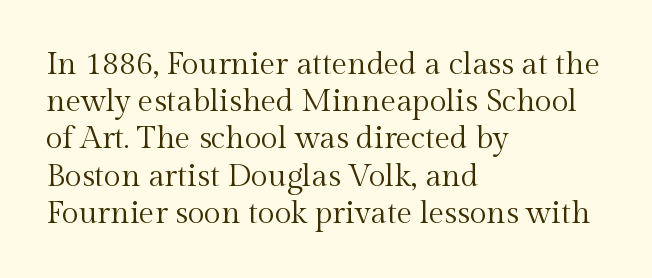
Q: Is the text bold? A: No.
Q: Is the text italic (slanted)? A: No, it is upright.
Q: Is the typeface a serif or a sans-serif typeface? A: Serif.
Q: Is the text underlined? A: No.
Q: How is the paragraph aligned? A: Left-aligned.
Q: Is the spacing between letters normal or unusually wide? A: Normal.
Q: Width (condensed, normal, or wide)? A: Normal.
Q: x-height? A: Medium.
Q: Monospaced? A: No.
